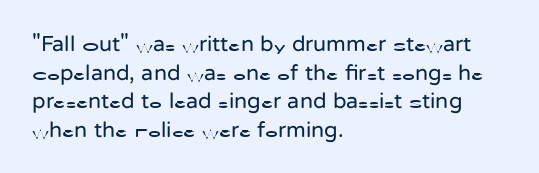
The image shows 22 px text type, upright; set left-aligned, normal line spacing (1.3x), normal letter spacing, not underlined.
